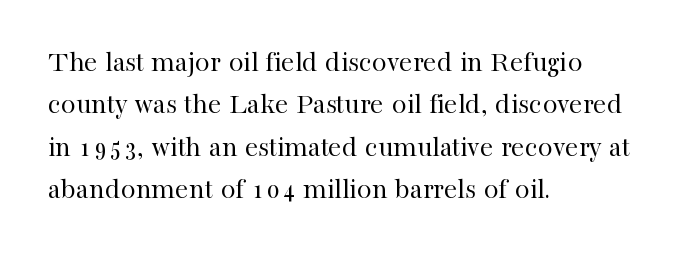
{"serif": "yes", "italic": "no", "bold": "no", "weight": "regular", "width": "normal", "stroke_contrast": "high", "x_height": "medium", "monospaced": "no", "underline": "no", "align": "left", "line_spacing": "normal", "line_spacing_ratio": 1.41, "letter_spacing": "normal", "letter_spacing_em": 0.0, "glyph_px": 30}
